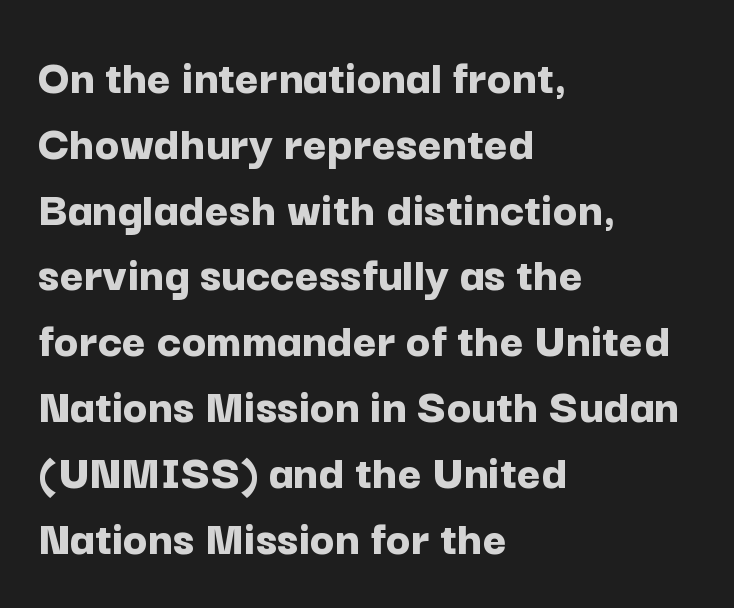
Q: Is the text bold? A: Yes.
Q: Is the text italic (slanted)? A: No, it is upright.
Q: Is the typeface a serif or a sans-serif typeface? A: Sans-serif.
Q: Is the text underlined? A: No.
Q: How is the paragraph aligned? A: Left-aligned.
Q: Is the spacing between letters normal or unusually wide? A: Normal.
Q: Is the spacing between lines tight, normal or loose? A: Normal.
Q: Width (condensed, normal, or wide)? A: Normal.
Q: Stroke contrast? A: Low.
Q: x-height? A: Medium.
Q: Monospaced? A: No.
